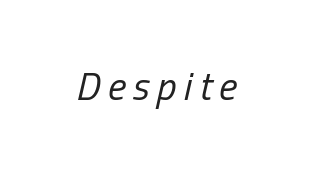
Q: Is the text bold? A: No.
Q: Is the text italic (slanted)? A: Yes, it leans right by about 13 degrees.
Q: Is the text underlined? A: No.
Q: Width (condensed, normal, or wide)? A: Condensed.
Q: Stroke contrast? A: Low.
Q: x-height? A: Medium.
Q: Monospaced? A: No.
